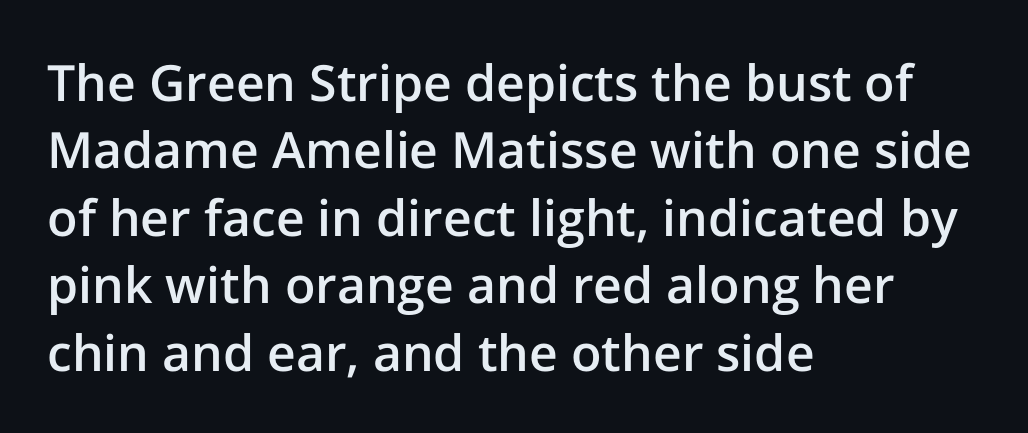
{"serif": "no", "italic": "no", "bold": "semi", "weight": "semibold", "width": "normal", "stroke_contrast": "low", "x_height": "medium", "monospaced": "no", "underline": "no", "align": "left", "line_spacing": "normal", "line_spacing_ratio": 1.35, "letter_spacing": "normal", "letter_spacing_em": 0.0, "glyph_px": 50}
